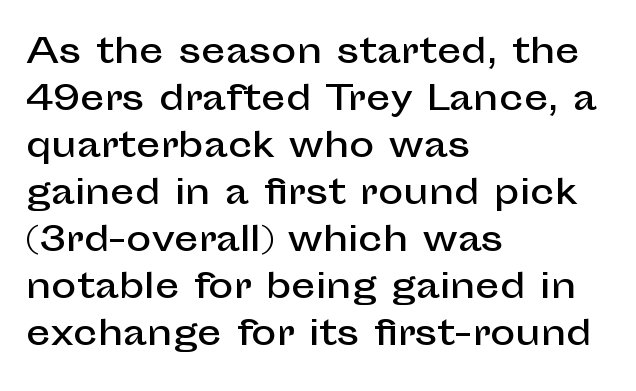
Q: Is the text italic (slanted)? A: No, it is upright.
Q: Is the typeface a serif or a sans-serif typeface? A: Sans-serif.
Q: Is the text underlined? A: No.
Q: How is the paragraph aligned? A: Left-aligned.
Q: Is the spacing between letters normal or unusually wide? A: Normal.
Q: Is the spacing between lines tight, normal or loose? A: Normal.
Q: Width (condensed, normal, or wide)? A: Normal.
Q: Stroke contrast? A: Low.
Q: x-height? A: Medium.
Q: Monospaced? A: No.
